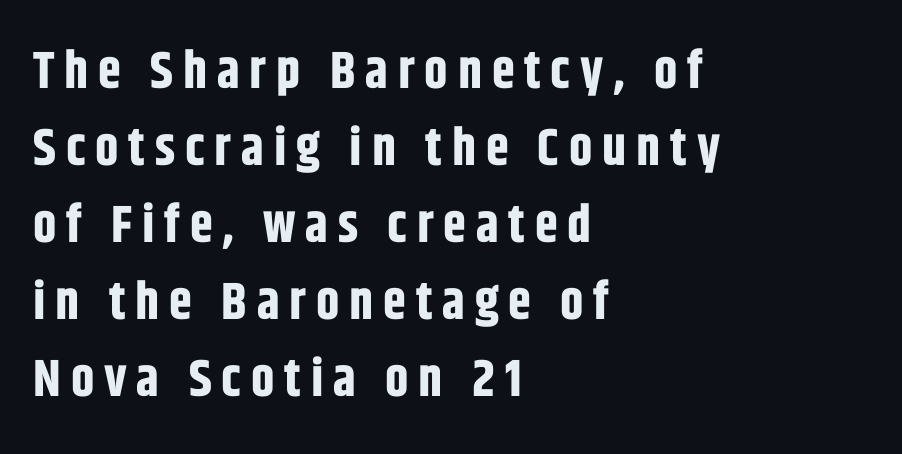
Does the type have serifs? No, each stem ends abruptly. Quick note: underline off. The passage shown stacks its lines at a standard gap. Compared with a centered layout, this one pins lines to the left instead. Varying glyph widths throughout — classic text-font behaviour.
